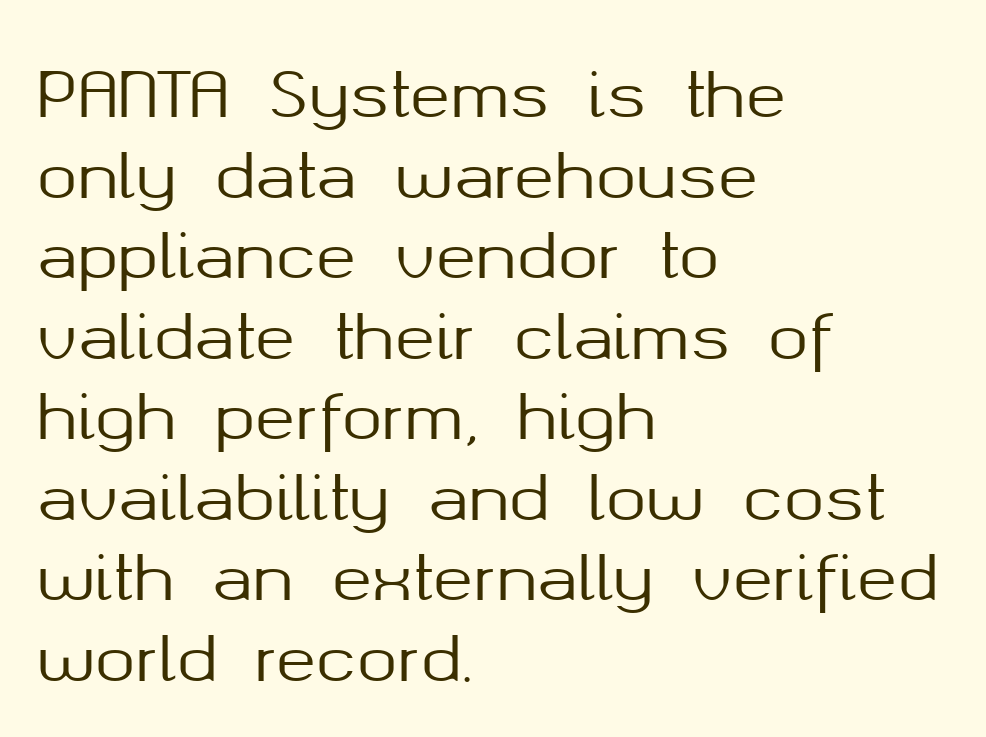
Q: Is the text italic (slanted)? A: No, it is upright.
Q: Is the typeface a serif or a sans-serif typeface? A: Sans-serif.
Q: Is the text underlined? A: No.
Q: How is the paragraph aligned? A: Left-aligned.
Q: Is the spacing between letters normal or unusually wide? A: Normal.
Q: Is the spacing between lines tight, normal or loose? A: Normal.
Q: Width (condensed, normal, or wide)? A: Normal.
Q: Stroke contrast? A: Medium.
Q: x-height? A: Medium.
Q: Monospaced? A: No.
